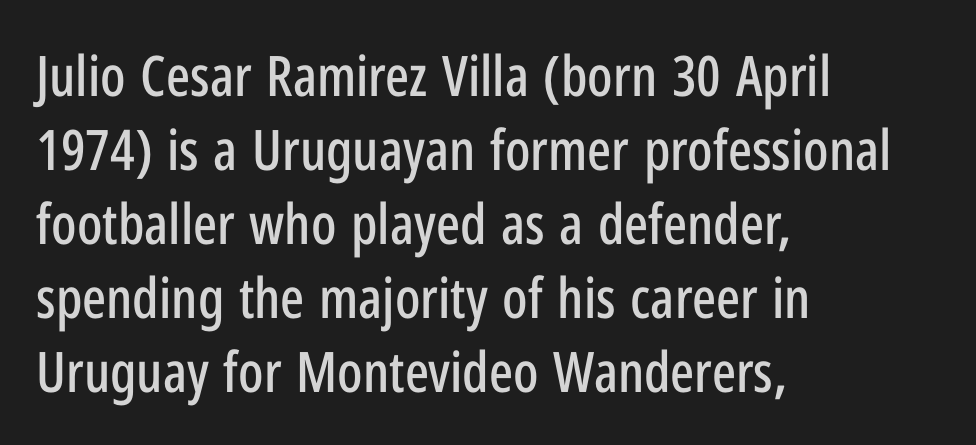
{"serif": "no", "italic": "no", "width": "condensed", "stroke_contrast": "low", "x_height": "medium", "monospaced": "no", "underline": "no", "align": "left", "line_spacing": "normal", "line_spacing_ratio": 1.32, "letter_spacing": "normal", "letter_spacing_em": 0.0, "glyph_px": 56}
